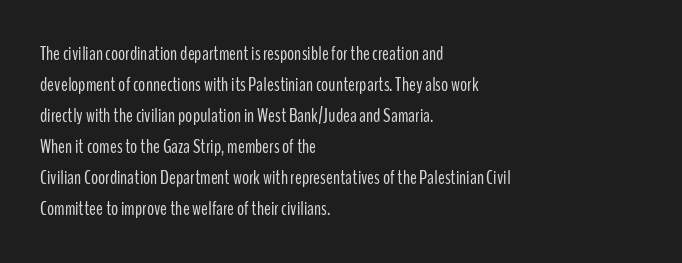
{"italic": "no", "bold": "no", "underline": "no", "align": "left", "line_spacing": "normal", "line_spacing_ratio": 1.55, "letter_spacing": "normal", "letter_spacing_em": 0.0, "glyph_px": 20}
